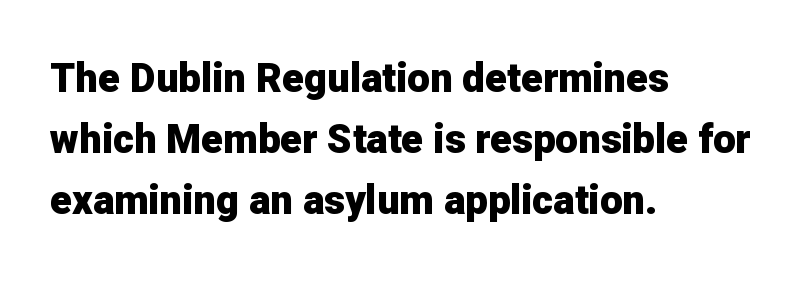
{"serif": "no", "italic": "no", "bold": "yes", "weight": "heavy", "width": "normal", "stroke_contrast": "low", "x_height": "medium", "monospaced": "no", "underline": "no", "align": "left", "line_spacing": "normal", "line_spacing_ratio": 1.52, "letter_spacing": "normal", "letter_spacing_em": 0.0, "glyph_px": 40}
